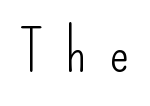
{"serif": "no", "italic": "no", "bold": "no", "weight": "light", "width": "condensed", "stroke_contrast": "low", "x_height": "small", "monospaced": "no", "underline": "no", "letter_spacing": "wide", "letter_spacing_em": 0.41, "glyph_px": 57}
